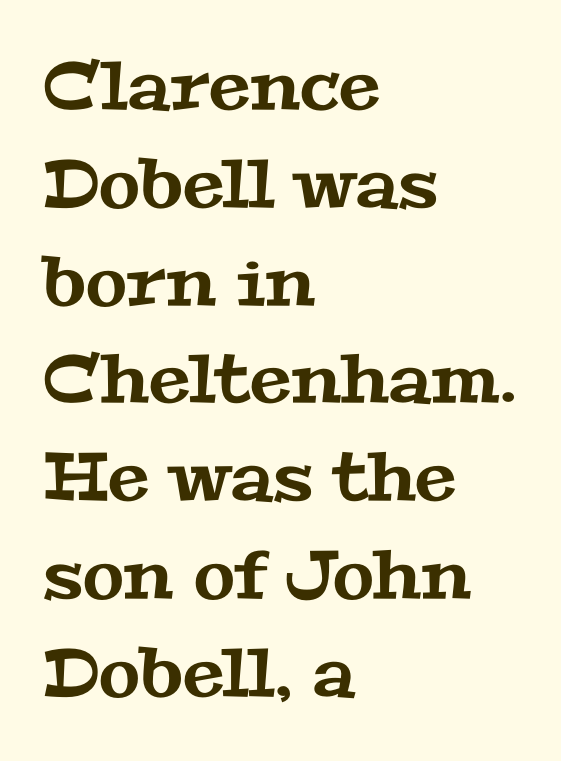
Is this a sans? No — the strokes have serifs. These lines are rendered in a variable-pitch font. These lines keep a tight, regular rhythm from letter to letter. Nobody drew a line under any word here.
